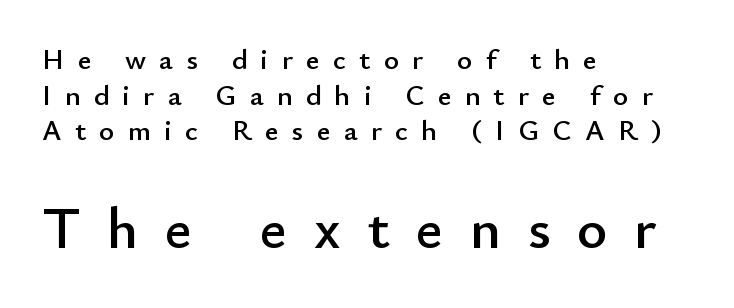
{"serif": "no", "italic": "no", "width": "normal", "stroke_contrast": "low", "x_height": "small", "monospaced": "no", "underline": "no", "align": "left", "line_spacing_ratio": 1.23, "letter_spacing": "wide", "letter_spacing_em": 0.46, "larger_block": "second", "size_ratio": 2.0, "glyph_px": 58}
